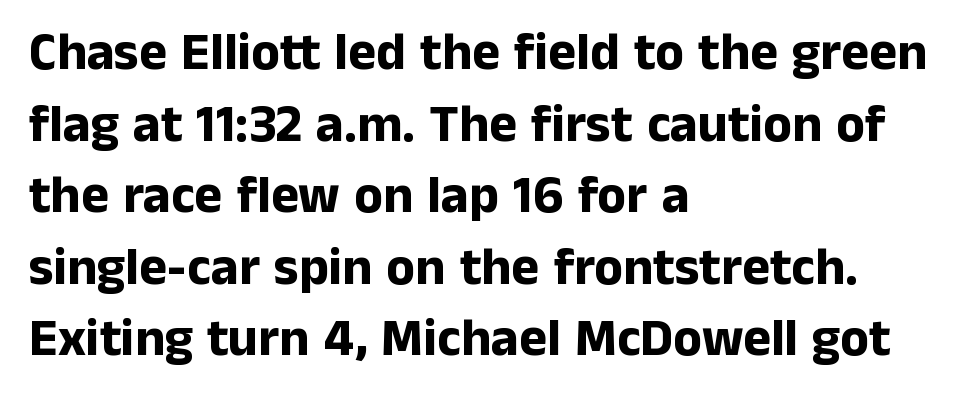
{"serif": "no", "italic": "no", "bold": "yes", "weight": "bold", "width": "normal", "stroke_contrast": "low", "x_height": "medium", "monospaced": "no", "underline": "no", "align": "left", "line_spacing": "normal", "line_spacing_ratio": 1.35, "letter_spacing": "normal", "letter_spacing_em": 0.0, "glyph_px": 53}
